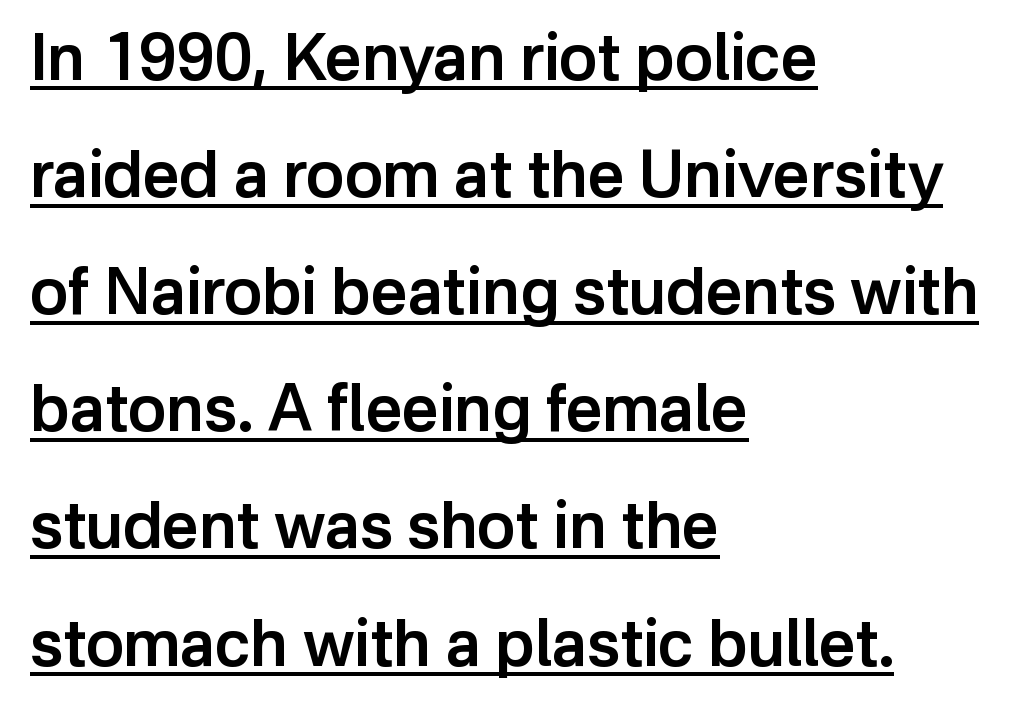
A typesetter would call this proportional, since set widths differ per character. These lines keep a tight, regular rhythm from letter to letter. This is roman type, the default non-slanted kind. Does a line run under the words? Yes, clearly.
